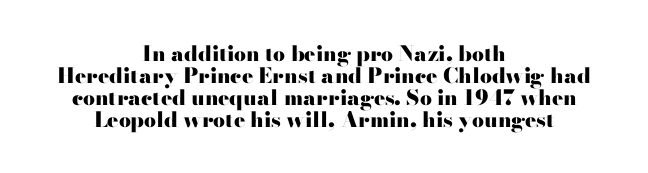
Notice how descenders almost collide with the ascenders below — that's tight leading. On the weight axis this lands at bold, roughly 700. Does extra space separate the letters? No, they use regular spacing. The passage is arranged like a title page — every line centered. This sample uses an upright cut, with every glyph sitting square on the baseline. Only glyphs here, with clear space below each row.
